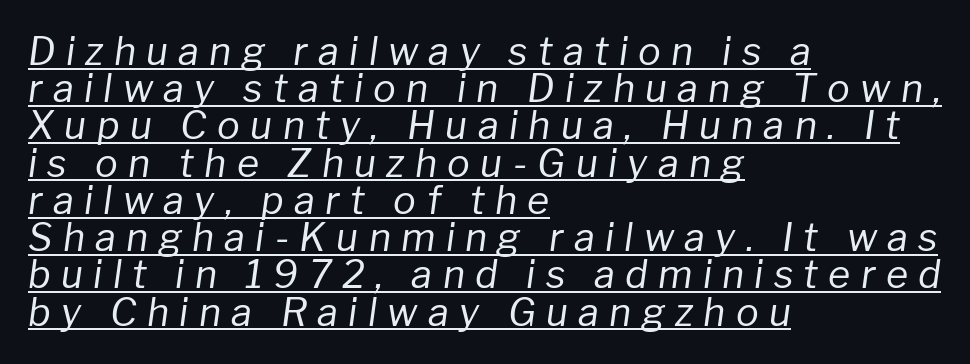
Q: Is the text bold? A: No.
Q: Is the text italic (slanted)? A: Yes, it leans right by about 8 degrees.
Q: Is the text underlined? A: Yes.
Q: How is the paragraph aligned? A: Left-aligned.
Q: Is the spacing between letters normal or unusually wide? A: Unusually wide.
Q: Is the spacing between lines tight, normal or loose? A: Tight.
Q: Width (condensed, normal, or wide)? A: Normal.
Q: Stroke contrast? A: Low.
Q: x-height? A: Medium.
Q: Monospaced? A: No.
